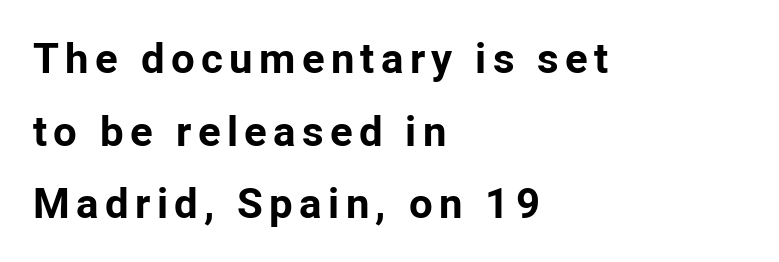
{"serif": "no", "italic": "no", "bold": "yes", "weight": "bold", "width": "normal", "stroke_contrast": "low", "x_height": "medium", "monospaced": "no", "underline": "no", "align": "left", "line_spacing_ratio": 1.73, "glyph_px": 42}
